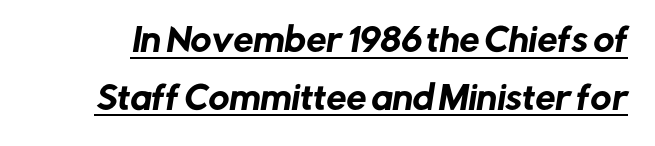
The image shows 32 px sans-serif type; set line spacing 1.8x, normal letter spacing, underlined; low stroke contrast and a medium x-height.
